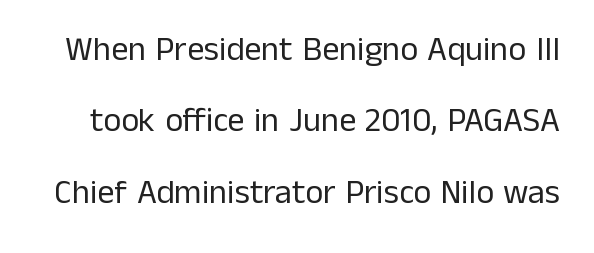
The image shows 34 px regular-weight sans-serif type, upright; set loose line spacing (2.1x), normal letter spacing, not underlined; low stroke contrast and a medium x-height.
